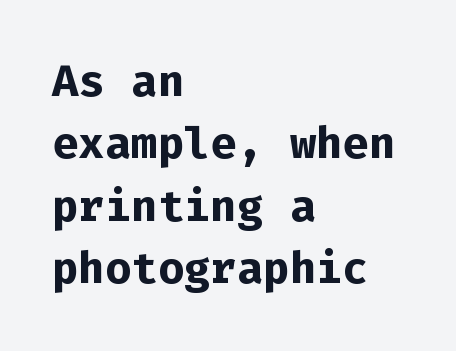
The space directly below the letters is spotless. Typesetter's note: full bold, strokes at maximum text heaviness. Vertically, the passage feels balanced, rows spaced as you'd expect. Does extra space separate the letters? No, they use regular spacing. The type family on display is of the sans-serif kind. Is this a fixed-width face? Yes — each glyph sits in an identical cell.
